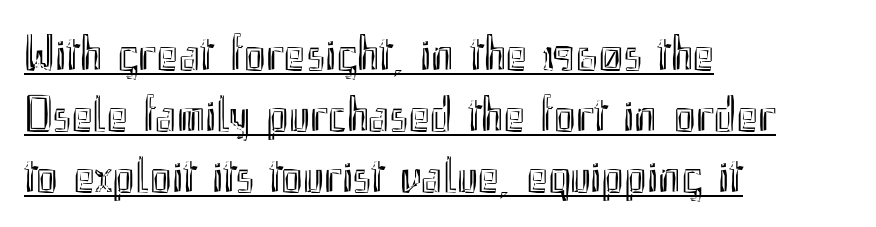
Q: Is the text italic (slanted)? A: No, it is upright.
Q: Is the text underlined? A: Yes.
Q: How is the paragraph aligned? A: Left-aligned.
Q: Is the spacing between letters normal or unusually wide? A: Normal.
Q: Width (condensed, normal, or wide)? A: Condensed.
Q: x-height? A: Small.
Q: Monospaced? A: No.
